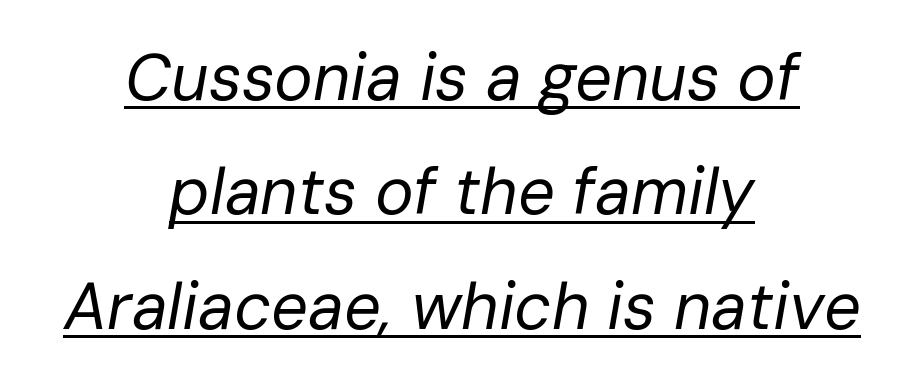
{"italic": "yes", "lean": "right", "slant_degrees": 10, "bold": "no", "weight": "regular", "width": "normal", "stroke_contrast": "low", "x_height": "medium", "monospaced": "no", "underline": "yes", "align": "center", "line_spacing_ratio": 1.76, "letter_spacing": "normal", "letter_spacing_em": 0.0, "glyph_px": 65}
